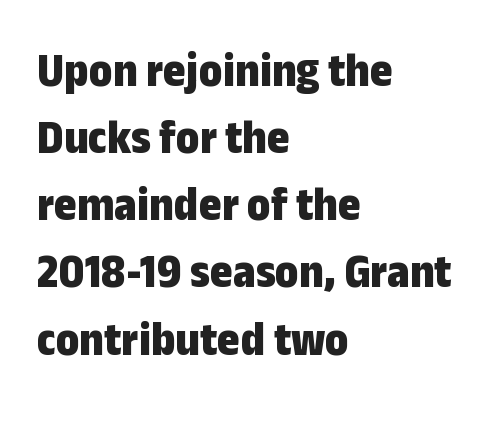
The image shows 49 px bold, condensed sans-serif type, upright; set left-aligned, normal line spacing (1.37x), normal letter spacing, not underlined; low stroke contrast and a medium x-height.
